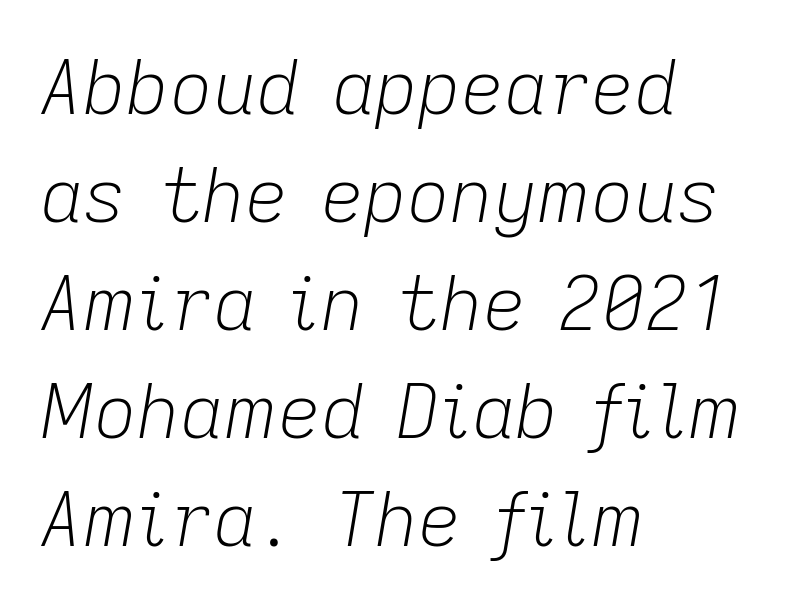
It's the slanting kind of type. A normal amount of white space separates one row of letters from the next. Is this a fixed-width face? No — the glyphs have proportional, varying widths. Summary of weight: not heavy and not bold.
